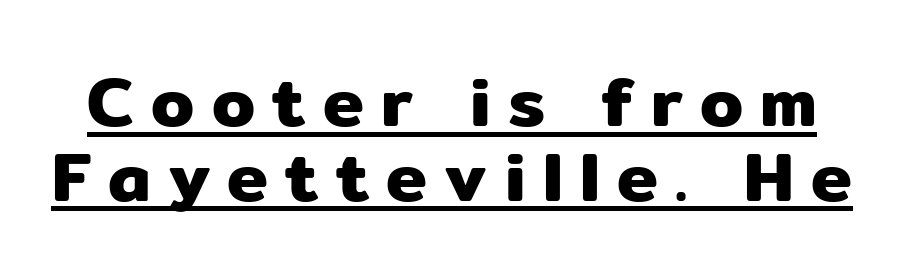
Like a heading marked for emphasis, these lines bear an underscore. Designer's note — italics off, roman on. Classification — sans serif. Observe the wide spacing: letters keep a clear distance from each other. Vertical spacing — tight. The letters advance in unequal steps, a hallmark of proportional type.
